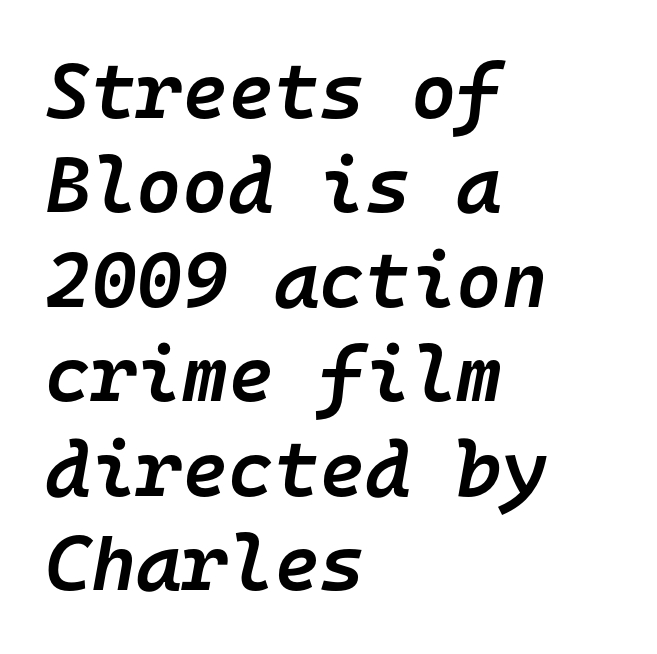
The image shows 78 px semibold type, italic (leaning right), monospaced; set left-aligned, line spacing 1.21x, normal letter spacing, not underlined; low stroke contrast and a medium x-height.
